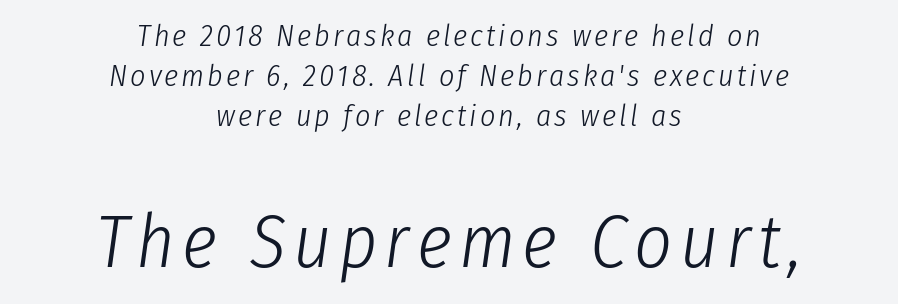
The image shows 74 px light, condensed type, italic (leaning right); set centered, normal line spacing (1.34x), not underlined; the second (bottom) block is 2.47x larger; low stroke contrast and a medium x-height.
